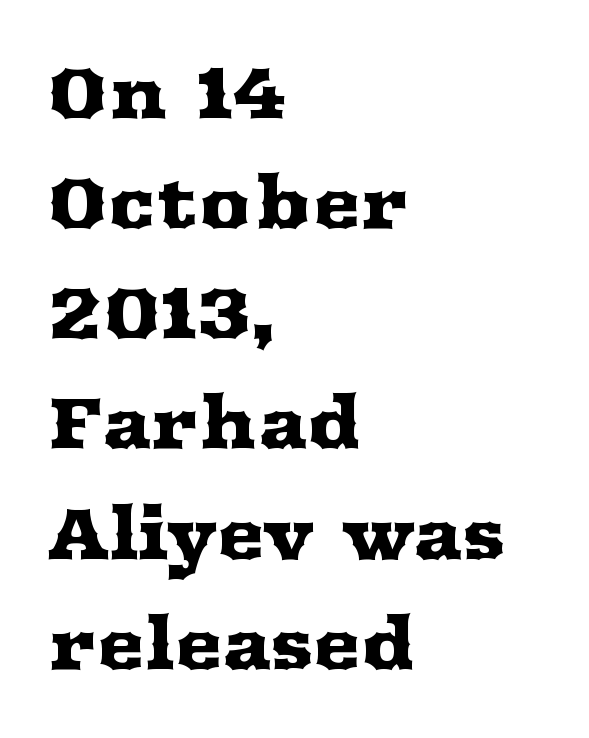
{"serif": "yes", "italic": "no", "width": "wide", "stroke_contrast": "medium", "x_height": "medium", "monospaced": "no", "underline": "no", "align": "left", "line_spacing": "normal", "line_spacing_ratio": 1.53, "letter_spacing": "normal", "letter_spacing_em": 0.0, "glyph_px": 72}
